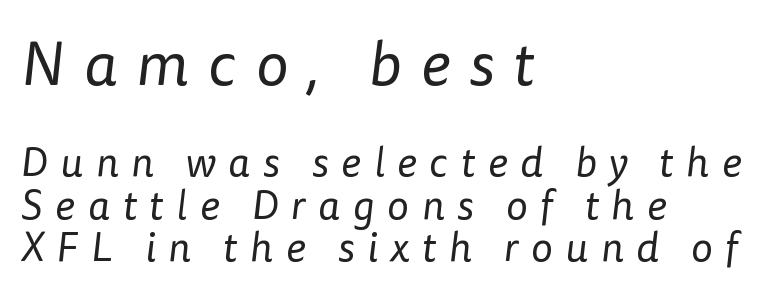
The passage shown begins with its larger block and ends with its smaller one. Does the leading feel generous? Not at all — it's pinched. You can tell from the bare stems that sans-serif type was used. The gap between lines stays unmarked. The rendering inserts visible extra space after every character.
